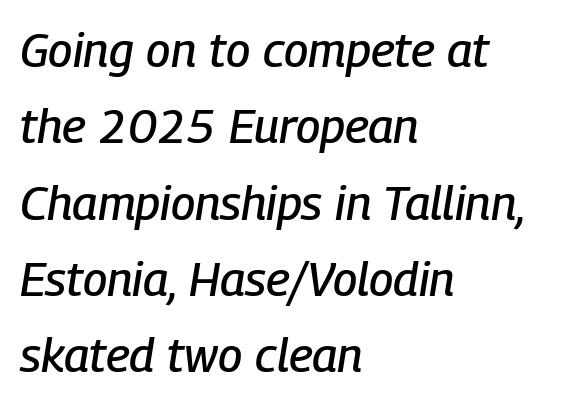
Nothing unusual about the tracking: characters are spaced as the font intends. A typesetter would call this leading conventional body-copy spacing. Every character sits at an angle, as italics do. Honestly, there is no underline to notice here at all.
